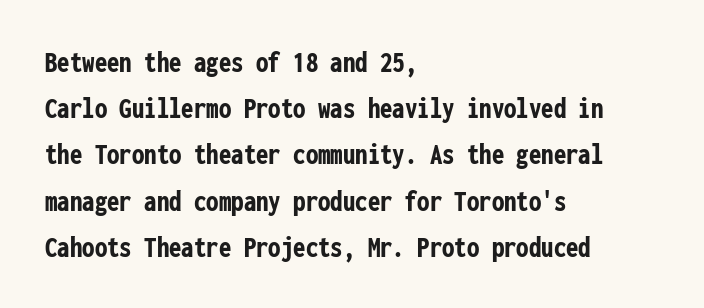
The image shows 31 px semibold, condensed sans-serif type, upright, monospaced; set left-aligned, normal line spacing (1.49x), normal letter spacing, not underlined; low stroke contrast and a medium x-height.
